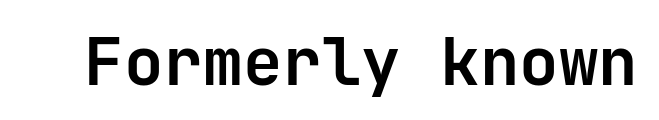
The strokes are fattened all the way to bold. The face used here is rendered with its standard letterfit. Posture: vertical. The space directly below the letters is spotless. The letters carry no serifs — their stems end cleanly without finishing strokes.
